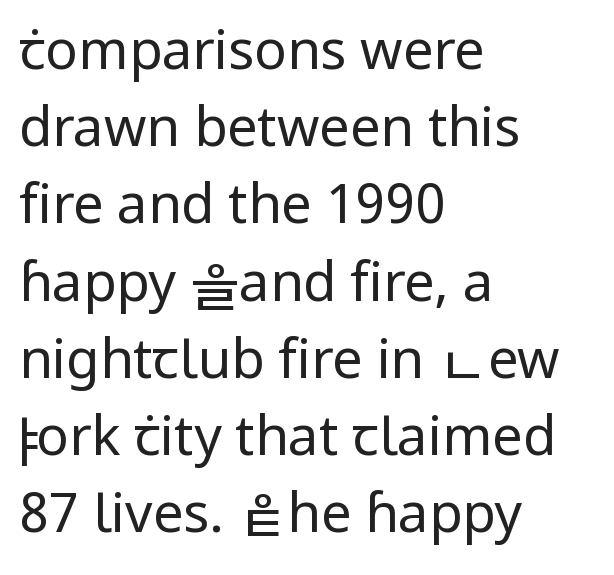
Q: Is the text bold? A: No.
Q: Is the text italic (slanted)? A: No, it is upright.
Q: Is the typeface a serif or a sans-serif typeface? A: Sans-serif.
Q: Is the text underlined? A: No.
Q: How is the paragraph aligned? A: Left-aligned.
Q: Is the spacing between letters normal or unusually wide? A: Normal.
Q: Is the spacing between lines tight, normal or loose? A: Normal.
Q: Width (condensed, normal, or wide)? A: Normal.
Q: Stroke contrast? A: Low.
Q: x-height? A: Medium.
Q: Monospaced? A: No.
